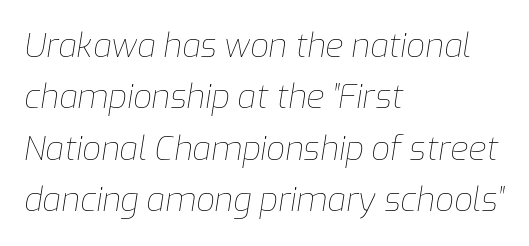
The image shows 33 px thin type, italic (leaning right); set left-aligned, normal line spacing (1.56x), normal letter spacing, not underlined; low stroke contrast and a medium x-height.
